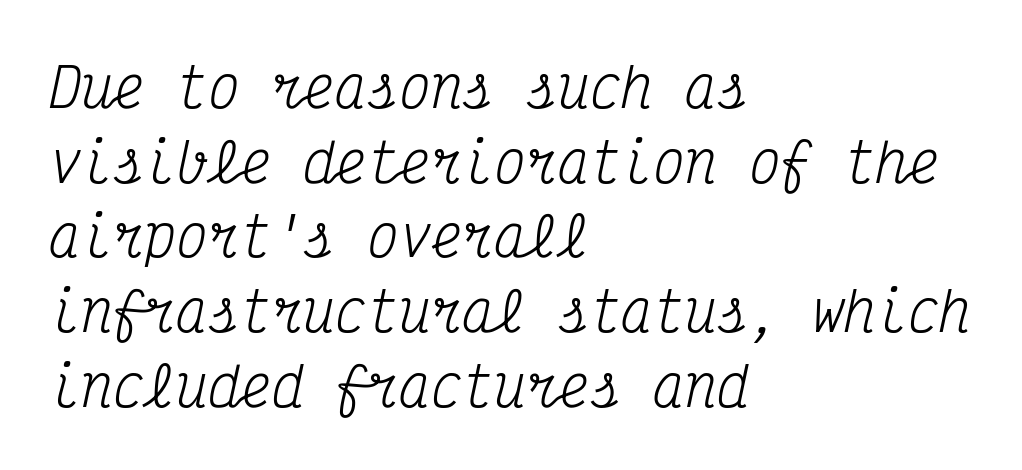
Examine the stroke ends and you'll spot serifs. On a weight scale, this lands at 450 or below. What's the leading like? Ordinary, nothing unusual. Plain, unruled lines of type. Nobody touched the tracking dial on this one. Line beginnings align vertically; line endings do not.
